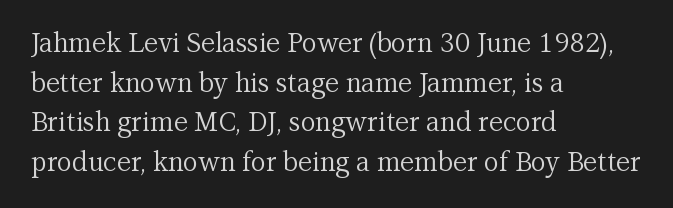
{"italic": "no", "bold": "no", "underline": "no", "align": "left", "line_spacing": "normal", "line_spacing_ratio": 1.52, "letter_spacing": "normal", "letter_spacing_em": 0.0, "glyph_px": 26}
